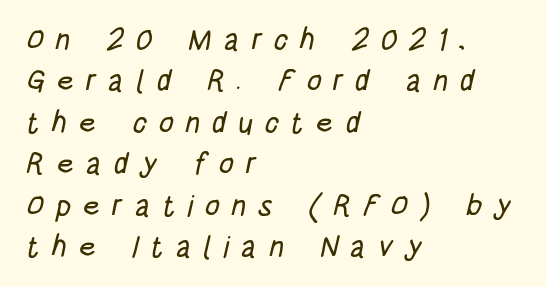
Q: Is the typeface a serif or a sans-serif typeface? A: Sans-serif.
Q: Is the text underlined? A: No.
Q: How is the paragraph aligned? A: Left-aligned.
Q: Is the spacing between letters normal or unusually wide? A: Unusually wide.
Q: Is the spacing between lines tight, normal or loose? A: Normal.
Q: Width (condensed, normal, or wide)? A: Condensed.
Q: Stroke contrast? A: Low.
Q: x-height? A: Large.
Q: Monospaced? A: No.
